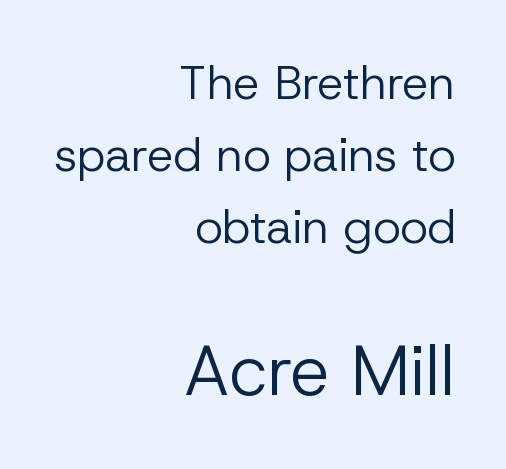
The image shows 70 px regular-weight sans-serif type, upright; set right-aligned, normal line spacing (1.53x), normal letter spacing, not underlined; the second (bottom) block is 1.49x larger; low stroke contrast and a medium x-height.
